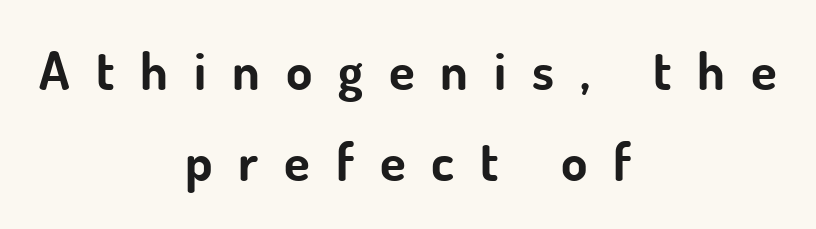
{"serif": "no", "italic": "no", "bold": "yes", "weight": "bold", "width": "normal", "stroke_contrast": "low", "x_height": "small", "monospaced": "no", "underline": "no", "align": "center", "line_spacing_ratio": 1.71, "letter_spacing": "wide", "letter_spacing_em": 0.49, "glyph_px": 53}
